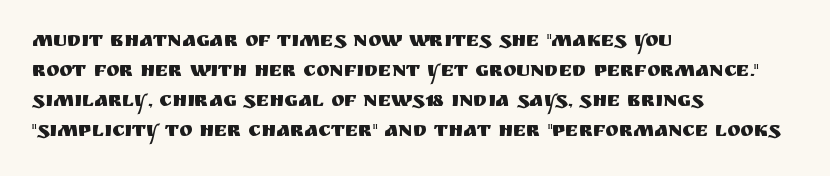
Q: Is the text italic (slanted)? A: No, it is upright.
Q: Is the text underlined? A: No.
Q: How is the paragraph aligned? A: Left-aligned.
Q: Is the spacing between letters normal or unusually wide? A: Normal.
Q: Is the spacing between lines tight, normal or loose? A: Normal.
